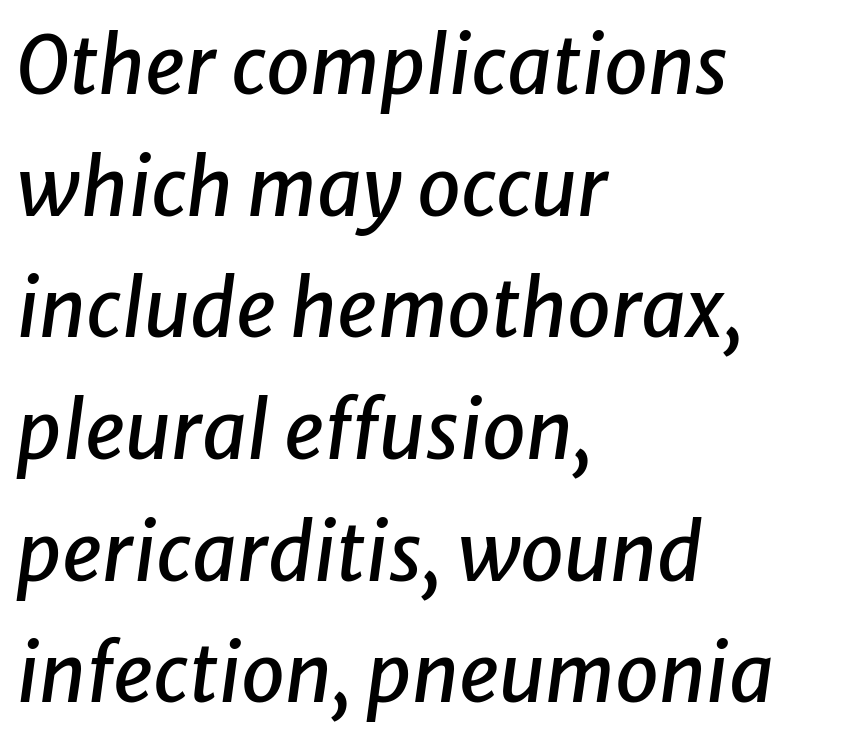
Q: Is the text italic (slanted)? A: Yes, it leans right by about 8 degrees.
Q: Is the text underlined? A: No.
Q: How is the paragraph aligned? A: Left-aligned.
Q: Is the spacing between letters normal or unusually wide? A: Normal.
Q: Is the spacing between lines tight, normal or loose? A: Normal.
Q: Width (condensed, normal, or wide)? A: Normal.
Q: Stroke contrast? A: Low.
Q: x-height? A: Medium.
Q: Monospaced? A: No.
